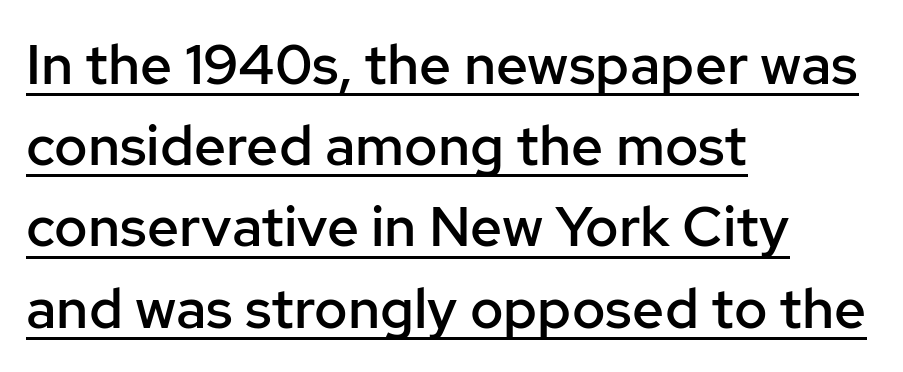
Q: Is the text bold? A: Semi-bold.
Q: Is the text italic (slanted)? A: No, it is upright.
Q: Is the typeface a serif or a sans-serif typeface? A: Sans-serif.
Q: Is the text underlined? A: Yes.
Q: How is the paragraph aligned? A: Left-aligned.
Q: Is the spacing between letters normal or unusually wide? A: Normal.
Q: Is the spacing between lines tight, normal or loose? A: Normal.
Q: Width (condensed, normal, or wide)? A: Normal.
Q: Stroke contrast? A: Low.
Q: x-height? A: Medium.
Q: Monospaced? A: No.
